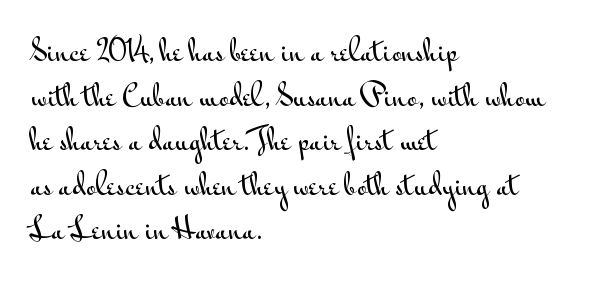
Q: Is the typeface a serif or a sans-serif typeface? A: Sans-serif.
Q: Is the text underlined? A: No.
Q: How is the paragraph aligned? A: Left-aligned.
Q: Is the spacing between letters normal or unusually wide? A: Normal.
Q: Is the spacing between lines tight, normal or loose? A: Normal.
Q: Width (condensed, normal, or wide)? A: Wide.
Q: Stroke contrast? A: Medium.
Q: x-height? A: Small.
Q: Monospaced? A: No.
